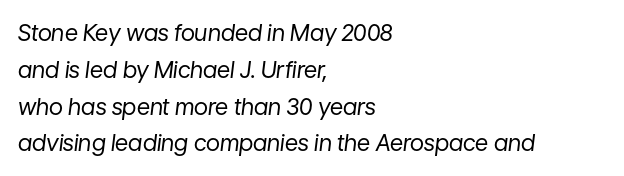
{"italic": "yes", "lean": "right", "slant_degrees": 7, "bold": "no", "underline": "no", "align": "left", "line_spacing": "normal", "line_spacing_ratio": 1.6, "letter_spacing": "normal", "letter_spacing_em": 0.0, "glyph_px": 23}
